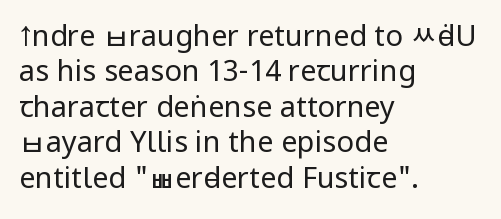
Looks like regular typesetting: each glyph gets only the width it needs. Which margin do the lines hug? The left one — the right edge is uneven. The characters are drawn with everyday or finer stroke widths. Anything drawn beneath the words? Only blank space.
